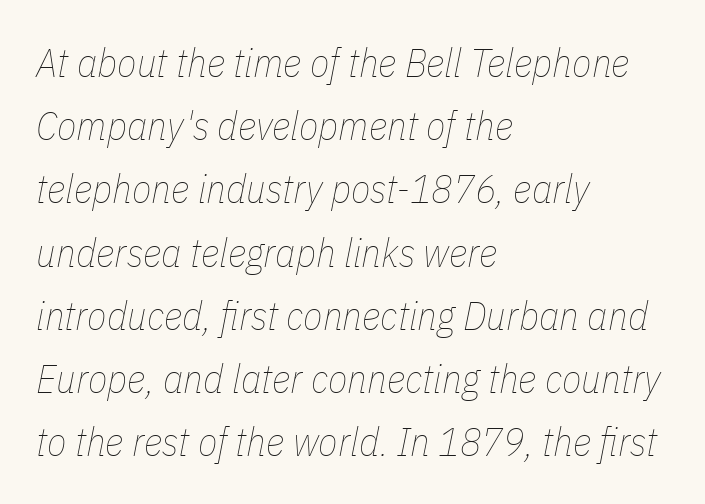
Q: Is the text bold? A: No.
Q: Is the text italic (slanted)? A: Yes, it leans right by about 11 degrees.
Q: Is the text underlined? A: No.
Q: How is the paragraph aligned? A: Left-aligned.
Q: Is the spacing between letters normal or unusually wide? A: Normal.
Q: Is the spacing between lines tight, normal or loose? A: Normal.
Q: Width (condensed, normal, or wide)? A: Condensed.
Q: Stroke contrast? A: Low.
Q: x-height? A: Medium.
Q: Monospaced? A: No.
